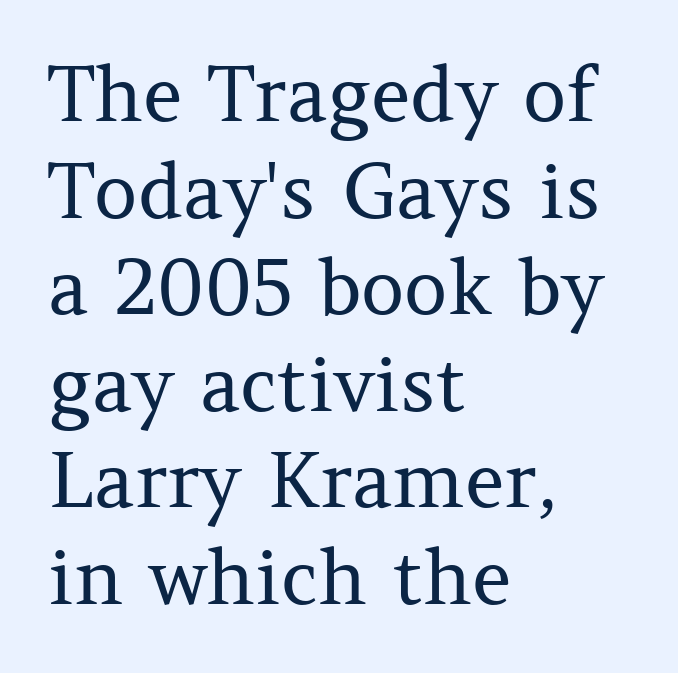
Classification — serif. The line texture is even and compact thanks to regular tracking. The passage shown stacks its lines at a standard gap. Caption: multi-line text, flush left, ragged right. Ordinary non-slanted type is in use.
